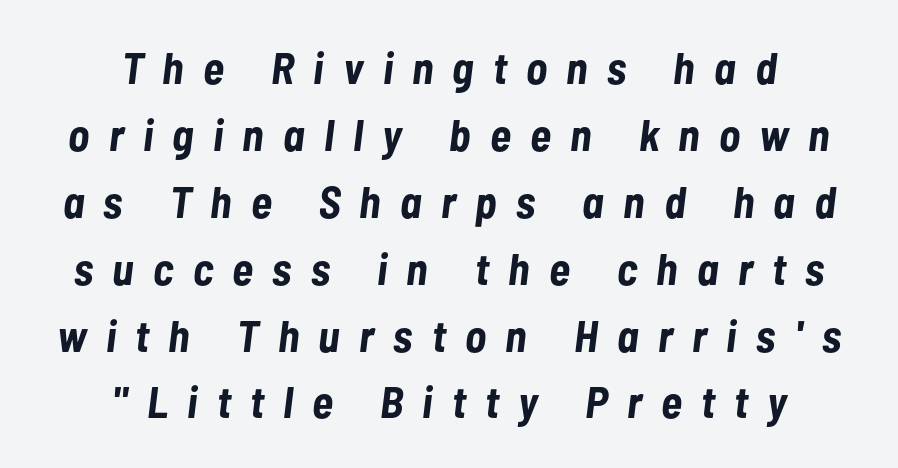
{"italic": "yes", "lean": "right", "slant_degrees": 7, "bold": "yes", "weight": "bold", "width": "condensed", "stroke_contrast": "low", "x_height": "medium", "monospaced": "no", "underline": "no", "align": "center", "line_spacing": "normal", "line_spacing_ratio": 1.52, "letter_spacing": "wide", "letter_spacing_em": 0.44, "glyph_px": 44}
